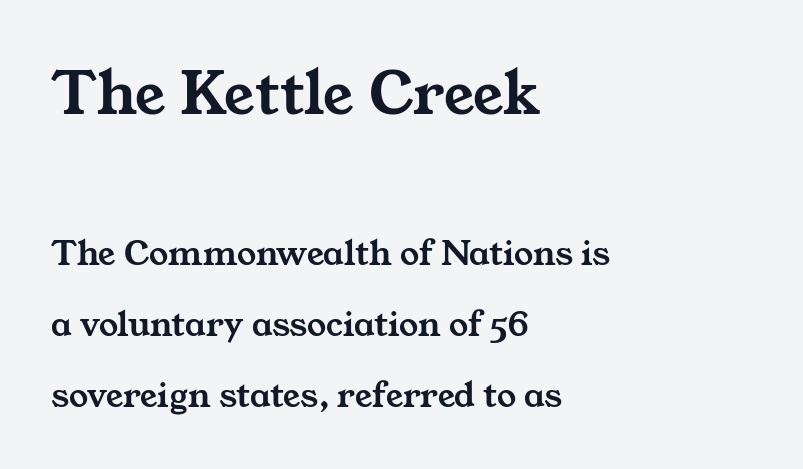
The image shows 67 px wide serif type; set left-aligned, line spacing 1.86x, normal letter spacing, not underlined; the first (top) block is 1.76x larger; medium stroke contrast and a medium x-height.
